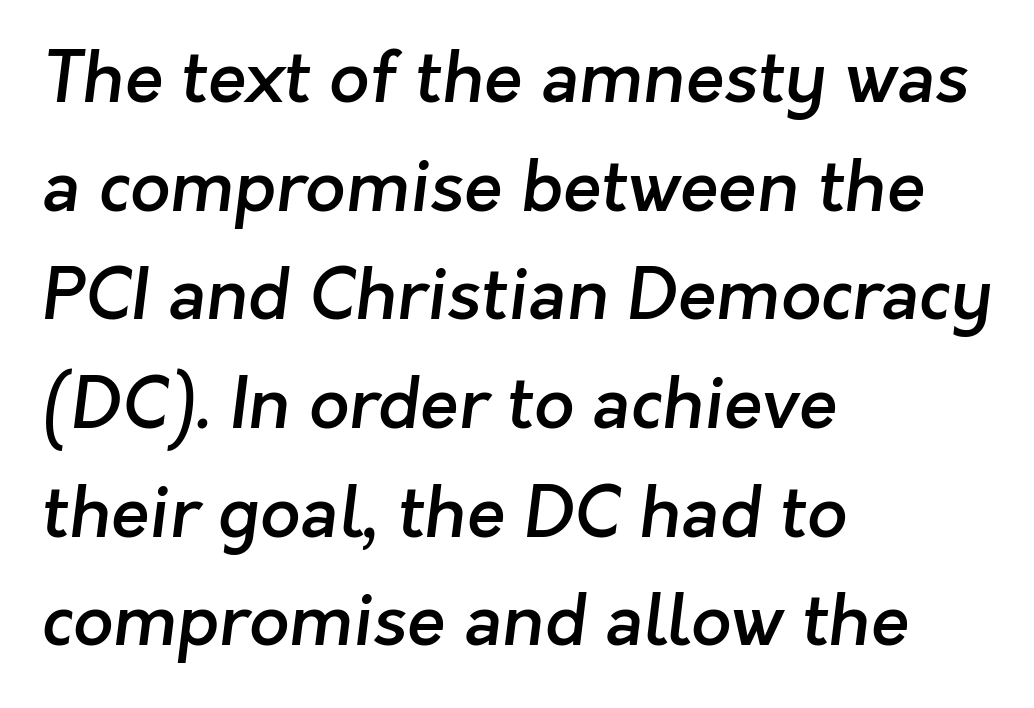
The tracking reads as untouched default to a designer's eye. Which margin do the lines hug? The left one — the right edge is uneven. What's the leading like? Ordinary, nothing unusual. The letters carry no serifs — their stems end cleanly without finishing strokes. Each row of text sits above clean, open space.
